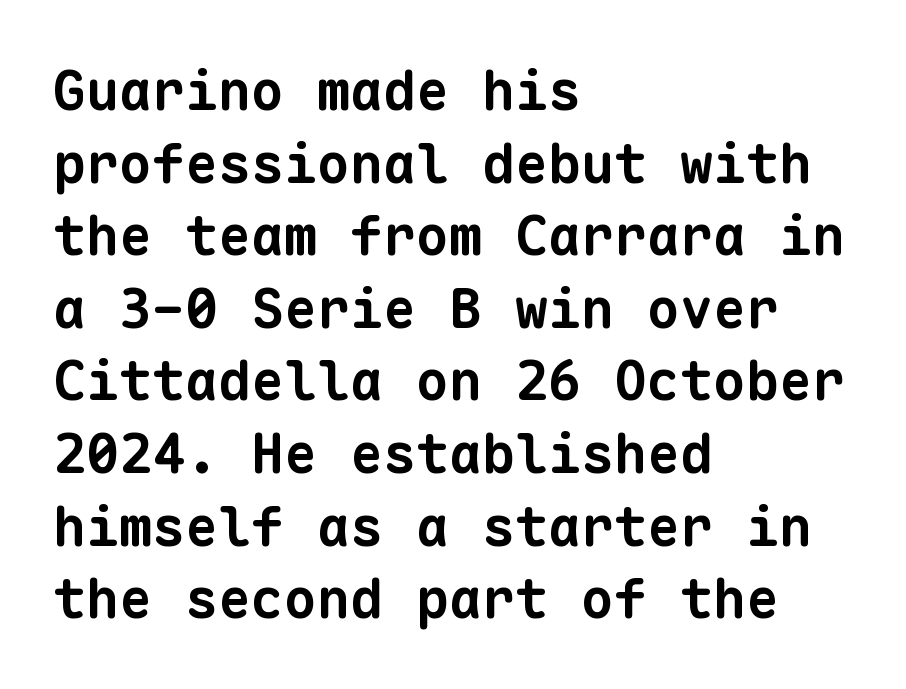
The image shows 55 px bold sans-serif type, monospaced; set left-aligned, normal line spacing (1.32x), normal letter spacing, not underlined; low stroke contrast and a medium x-height.
